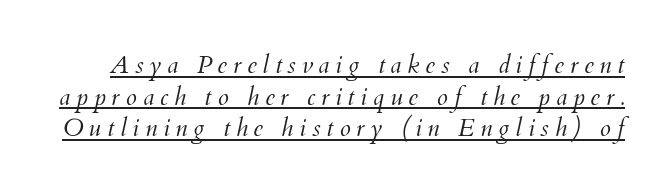
{"italic": "yes", "lean": "right", "slant_degrees": 12, "bold": "no", "underline": "yes", "line_spacing": "normal", "line_spacing_ratio": 1.27, "letter_spacing": "wide", "letter_spacing_em": 0.23, "glyph_px": 25}
